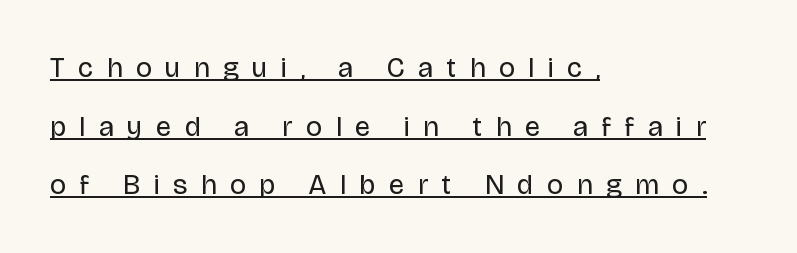
These lines are rendered in a variable-pitch font. Quick note: not italic, upright. The face used here is a sans, in the tradition of grotesques and geometrics. Notice how a bar underscores the lettering throughout.
